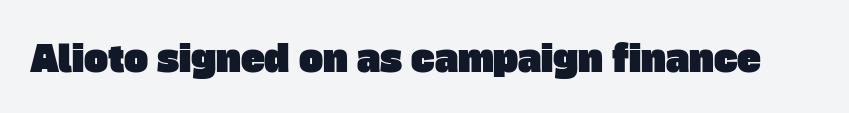
Rule under the text: the space is simply empty. The letters sit at their default tracking, neither squeezed nor spread. The typeface chosen for these lines omits serifs. Character widths vary here, with narrow letters taking less room than wide ones.
